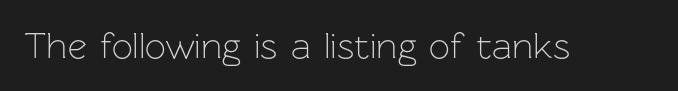
Unmarked baselines from the first word to the last. This is not heavy type; no bold has been used. The font's upright variant was chosen for this text. There is no visible air inserted between adjacent glyphs. These lines are rendered in a variable-pitch font. The characters display no serif detailing; their extremities are plain.
